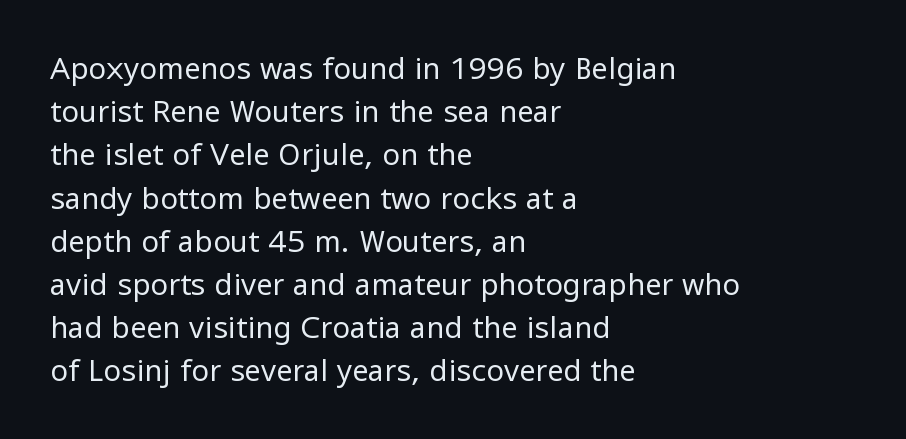
Q: Is the text bold? A: No.
Q: Is the text italic (slanted)? A: No, it is upright.
Q: Is the typeface a serif or a sans-serif typeface? A: Sans-serif.
Q: Is the text underlined? A: No.
Q: How is the paragraph aligned? A: Left-aligned.
Q: Is the spacing between letters normal or unusually wide? A: Normal.
Q: Is the spacing between lines tight, normal or loose? A: Normal.
Q: Width (condensed, normal, or wide)? A: Normal.
Q: Stroke contrast? A: Low.
Q: x-height? A: Medium.
Q: Monospaced? A: No.
